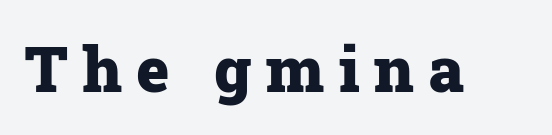
A clean baseline with only descenders dipping below it. Every character sits straight up, as roman type does. These lines have a slow, spaced-out rhythm from letter to letter. Is this a sans? No — the strokes have serifs. Weight: bold. Each letter keeps its own natural width here, so spacing adapts to shape.
